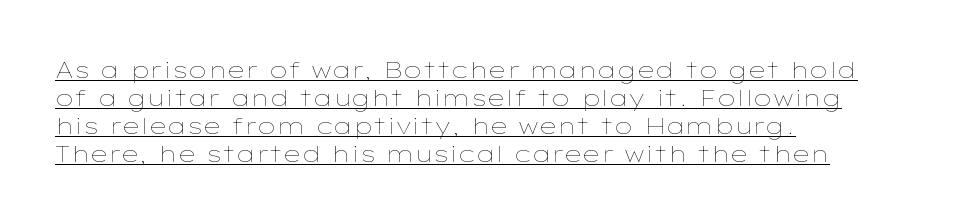
The paragraph has a hard left edge and a soft right edge. Ascenders rise straight up at ninety degrees. The characters are drawn with everyday or finer stroke widths. Glance below the letters and you will spot a drawn line. Between one letter and the next there's only the usual sliver of space.
